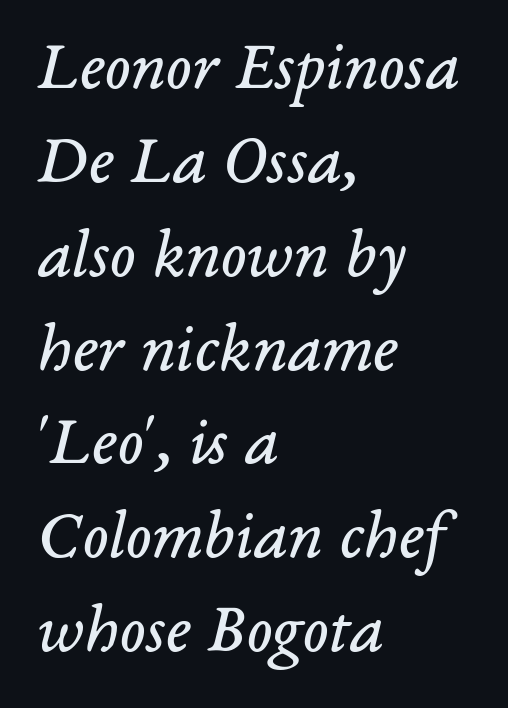
Q: Is the text bold? A: No.
Q: Is the text italic (slanted)? A: Yes, it leans right by about 14 degrees.
Q: Is the typeface a serif or a sans-serif typeface? A: Serif.
Q: Is the text underlined? A: No.
Q: How is the paragraph aligned? A: Left-aligned.
Q: Is the spacing between letters normal or unusually wide? A: Normal.
Q: Is the spacing between lines tight, normal or loose? A: Normal.
Q: Width (condensed, normal, or wide)? A: Normal.
Q: Stroke contrast? A: Low.
Q: x-height? A: Medium.
Q: Monospaced? A: No.
